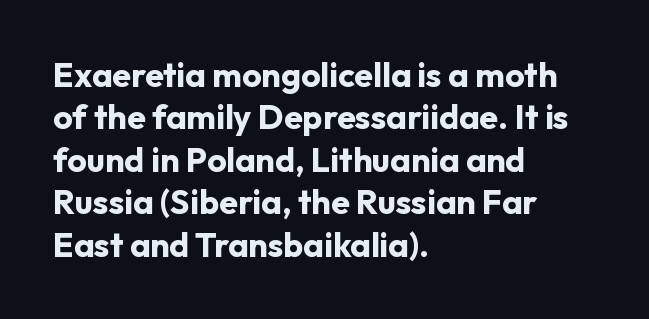
In terms of leading, this rendering sits right in the middle. Each line starts at the same left margin while the right side varies. This is the regular roman posture of the typeface. This is heavy type, rendered in bold. Unmarked baselines from the first word to the last.
